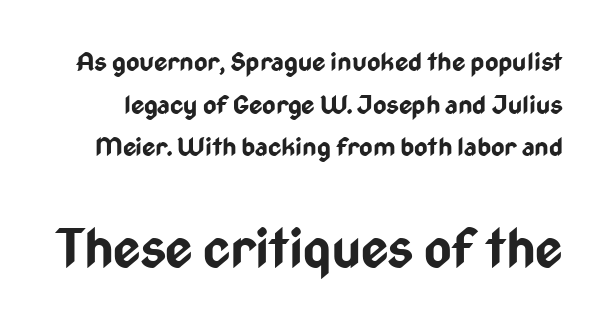
A normal amount of white space separates one row of letters from the next. Note the varied advance widths — an 'i' is clearly narrower than an 'm'. This rendering leaves character spacing at its baseline value. Its strokes are broad and dark, the hallmark of bold type.
